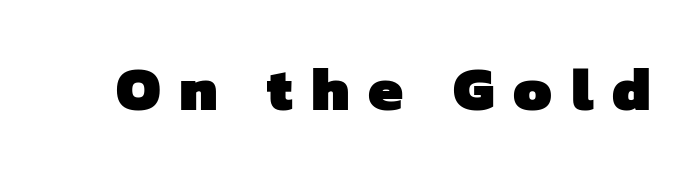
{"serif": "no", "bold": "yes", "weight": "heavy", "width": "normal", "stroke_contrast": "low", "x_height": "medium", "monospaced": "no", "underline": "no", "letter_spacing": "wide", "letter_spacing_em": 0.3, "glyph_px": 62}
